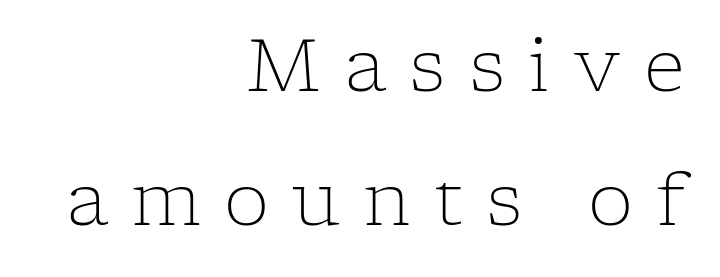
{"serif": "yes", "italic": "no", "bold": "no", "weight": "light", "width": "normal", "stroke_contrast": "low", "x_height": "medium", "monospaced": "no", "underline": "no", "align": "right", "line_spacing_ratio": 1.86, "letter_spacing": "wide", "letter_spacing_em": 0.32, "glyph_px": 72}
